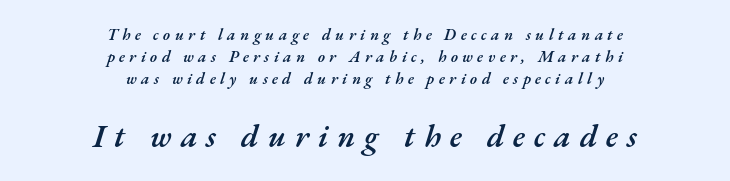
{"italic": "yes", "lean": "right", "slant_degrees": 17, "bold": "semi", "weight": "semibold", "width": "normal", "stroke_contrast": "medium", "x_height": "small", "monospaced": "no", "underline": "no", "align": "center", "line_spacing": "normal", "line_spacing_ratio": 1.37, "letter_spacing": "wide", "letter_spacing_em": 0.28, "larger_block": "second", "size_ratio": 2.0, "glyph_px": 32}
